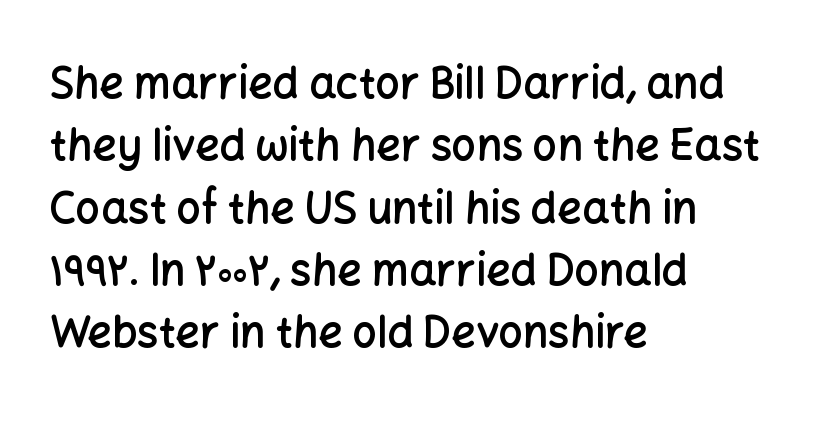
Q: Is the text bold? A: Semi-bold.
Q: Is the text italic (slanted)? A: No, it is upright.
Q: Is the typeface a serif or a sans-serif typeface? A: Sans-serif.
Q: Is the text underlined? A: No.
Q: How is the paragraph aligned? A: Left-aligned.
Q: Is the spacing between letters normal or unusually wide? A: Normal.
Q: Is the spacing between lines tight, normal or loose? A: Normal.
Q: Width (condensed, normal, or wide)? A: Normal.
Q: Stroke contrast? A: Low.
Q: x-height? A: Medium.
Q: Monospaced? A: No.
